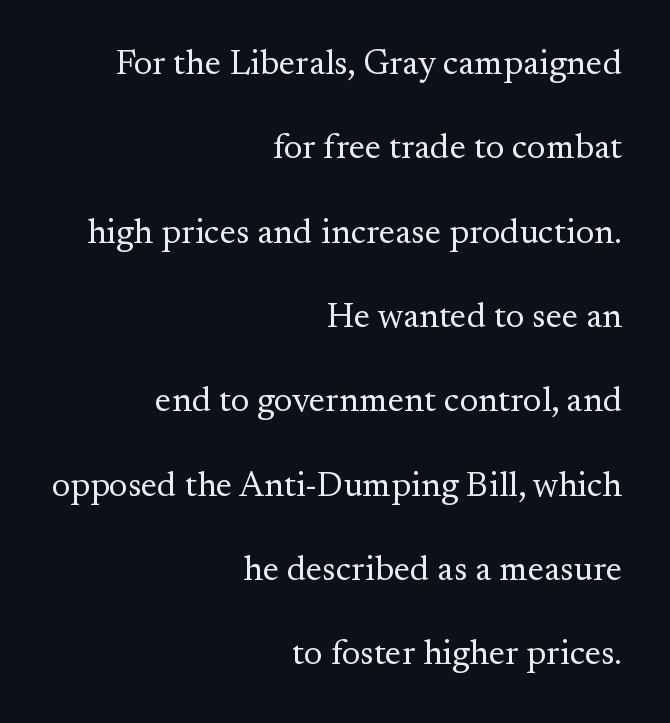
Compared with a typical body face, this is equally light or lighter still. Loosely led — the rows are spread out. Where is the straight margin? On the right. The glyphs are unaccompanied by any horizontal stroke below them. Inter-character spacing is left at the font's built-in metrics.
